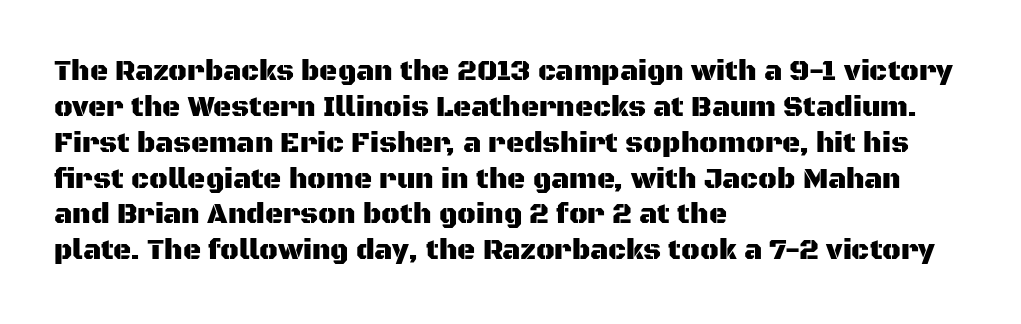
{"serif": "no", "italic": "no", "width": "normal", "stroke_contrast": "medium", "x_height": "large", "monospaced": "no", "underline": "no", "align": "left", "line_spacing": "normal", "line_spacing_ratio": 1.28, "letter_spacing": "normal", "letter_spacing_em": 0.0, "glyph_px": 28}
